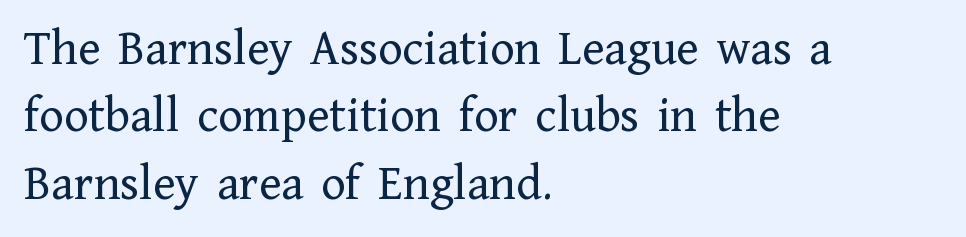
Look at the tracking — it's just the regular setting, nothing added. Character widths vary here, with narrow letters taking less room than wide ones. Notice how the stems are strictly vertical — no italics here. Decoration check: the copy has no underline. Ink coverage per letter is moderate at most.
